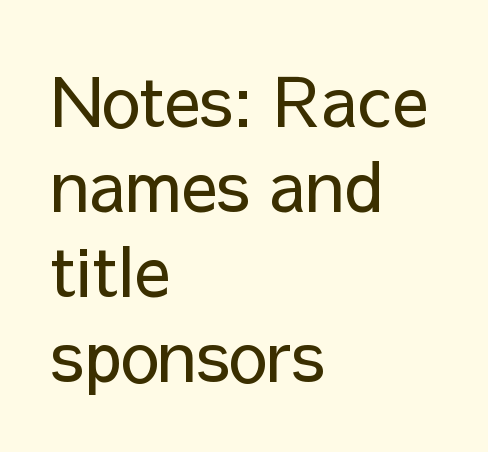
There is no visible air inserted between adjacent glyphs. The passage is arranged the way most books set body copy — flush left. The letters advance in unequal steps, a hallmark of proportional type. The type family on display is of the sans-serif kind. Type without underlining. Compared with typical paragraphs, the rows here are spaced about the same.
